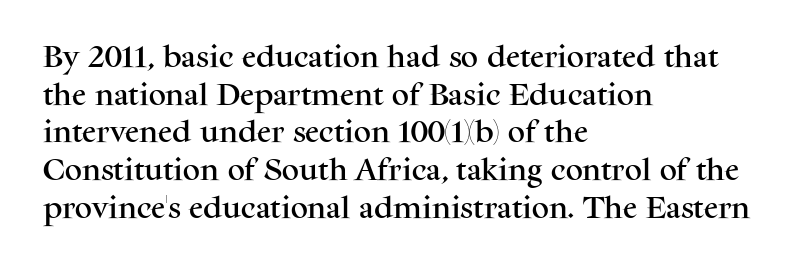
{"italic": "no", "underline": "no", "align": "left", "line_spacing": "normal", "line_spacing_ratio": 1.57, "letter_spacing": "normal", "letter_spacing_em": 0.0, "glyph_px": 24}
